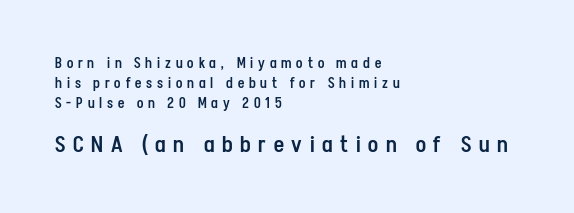
Only glyphs here, with clear space below each row. The letterforms stand isolated, each surrounded by extra space. Posture: upright roman. A student would call this left alignment; a typographer would say flush left, rag right. Evenly set lines give the paragraph a standard silhouette. The rendering uses a semibold face; strokes are thickened but not to full bold.
